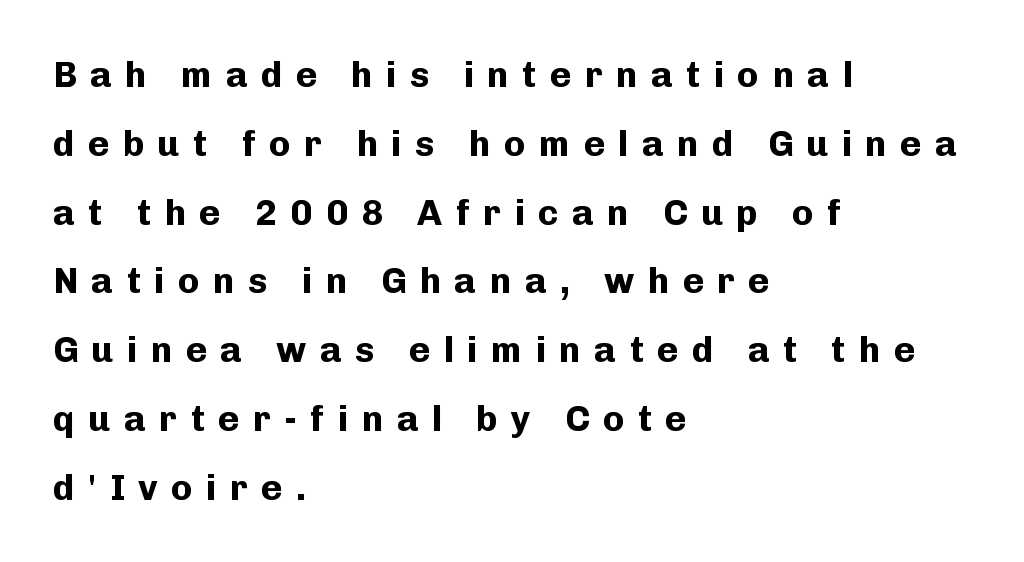
The image shows 36 px bold sans-serif type, upright; set left-aligned, loose line spacing (1.91x), unusually wide letter spacing (+0.37 em), not underlined; low stroke contrast and a medium x-height.
